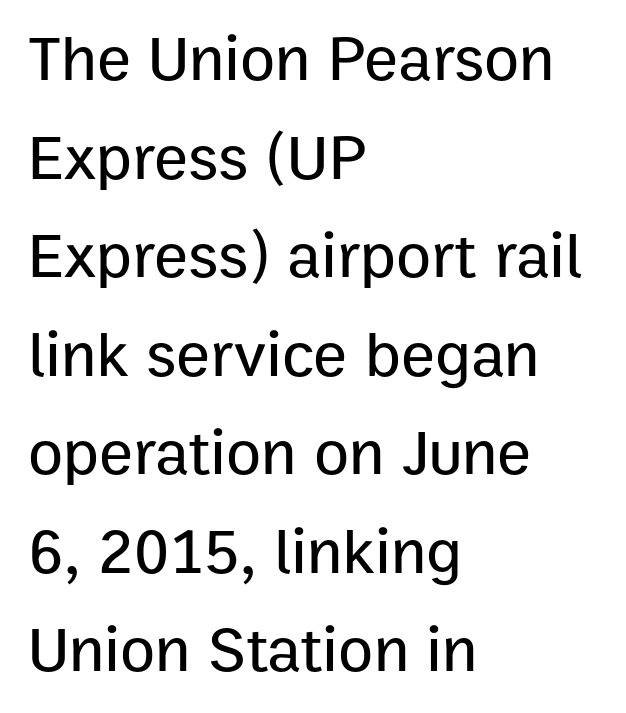
The image shows 64 px sans-serif type, upright; set left-aligned, normal line spacing (1.54x), normal letter spacing, not underlined; low stroke contrast and a medium x-height.
